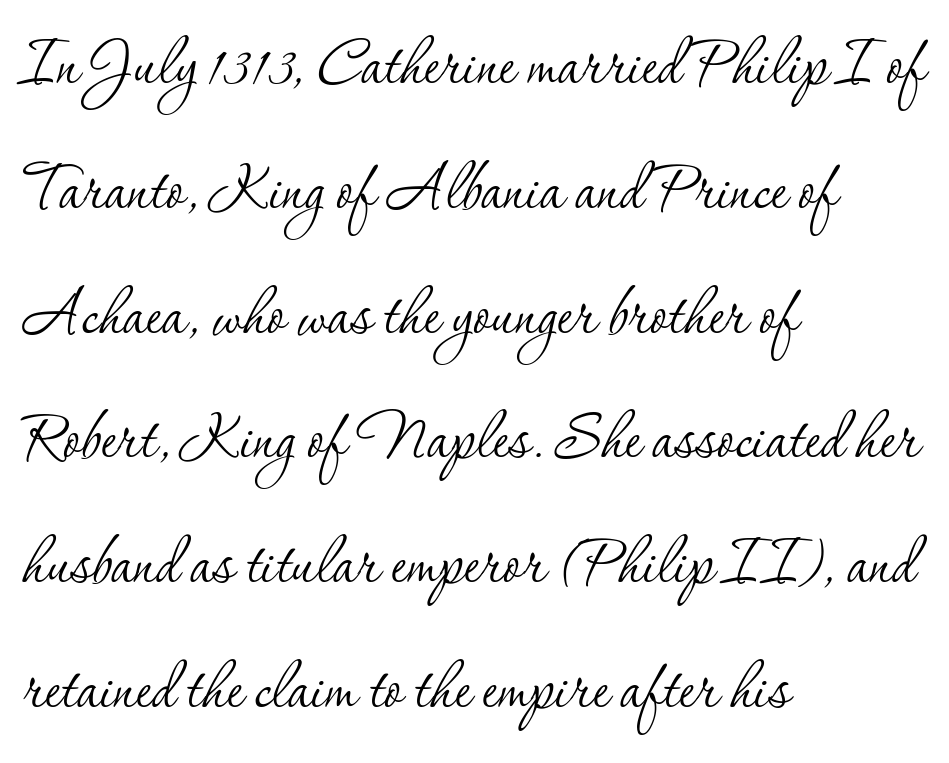
Q: Is the text bold? A: No.
Q: Is the text italic (slanted)? A: Yes.
Q: Is the typeface a serif or a sans-serif typeface? A: Serif.
Q: Is the text underlined? A: No.
Q: How is the paragraph aligned? A: Left-aligned.
Q: Is the spacing between letters normal or unusually wide? A: Normal.
Q: Is the spacing between lines tight, normal or loose? A: Normal.
Q: Width (condensed, normal, or wide)? A: Normal.
Q: Stroke contrast? A: Low.
Q: x-height? A: Small.
Q: Monospaced? A: No.
